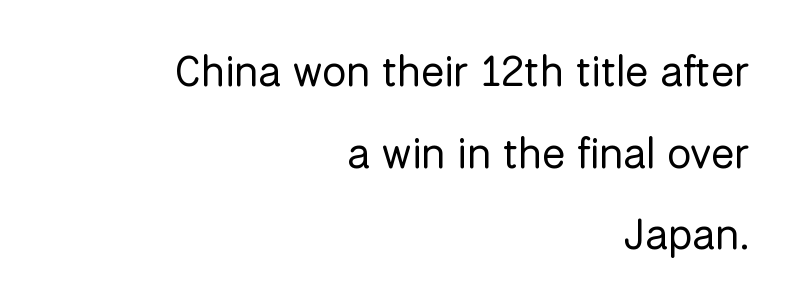
The image shows 43 px regular-weight sans-serif type, upright; set right-aligned, loose line spacing (1.9x), normal letter spacing, not underlined; low stroke contrast and a medium x-height.
